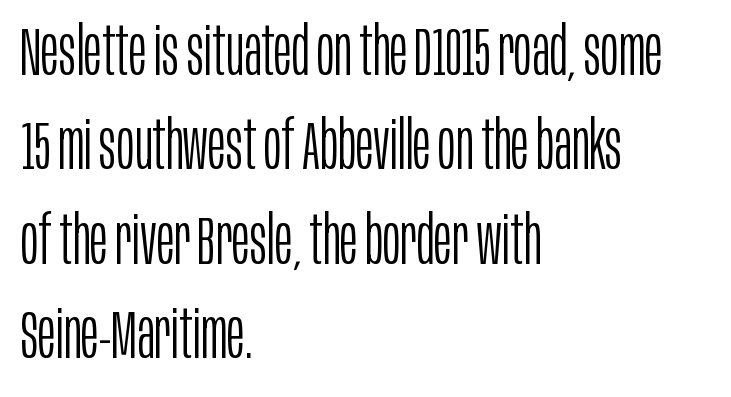
Q: Is the text bold? A: No.
Q: Is the text italic (slanted)? A: No, it is upright.
Q: Is the typeface a serif or a sans-serif typeface? A: Sans-serif.
Q: Is the text underlined? A: No.
Q: How is the paragraph aligned? A: Left-aligned.
Q: Is the spacing between letters normal or unusually wide? A: Normal.
Q: Is the spacing between lines tight, normal or loose? A: Normal.
Q: Width (condensed, normal, or wide)? A: Condensed.
Q: Stroke contrast? A: Low.
Q: x-height? A: Large.
Q: Monospaced? A: No.
